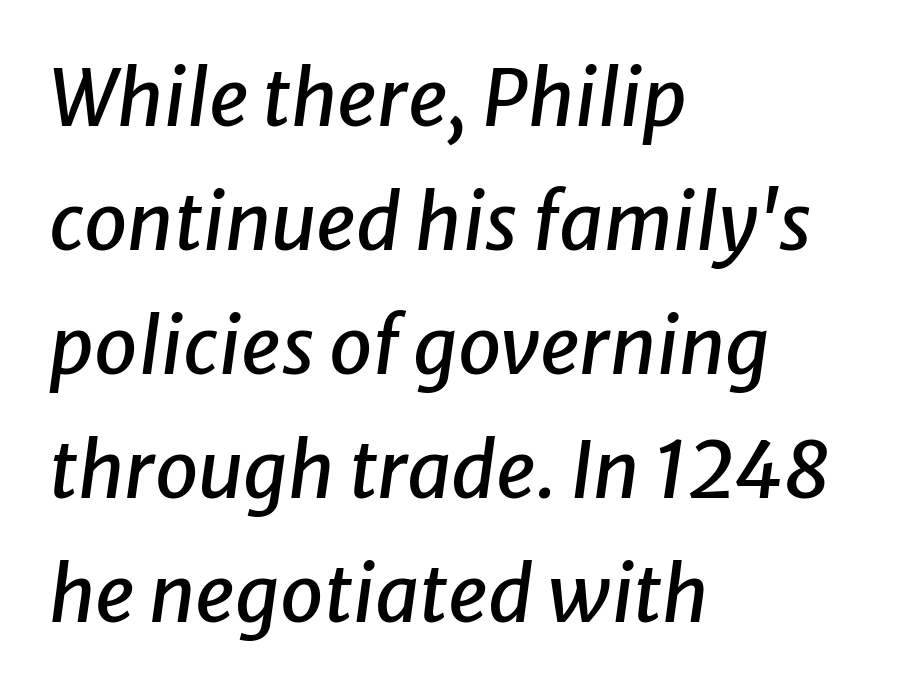
The image shows 78 px text type, italic (leaning right); set left-aligned, normal line spacing (1.59x), normal letter spacing, not underlined; low stroke contrast and a medium x-height.
